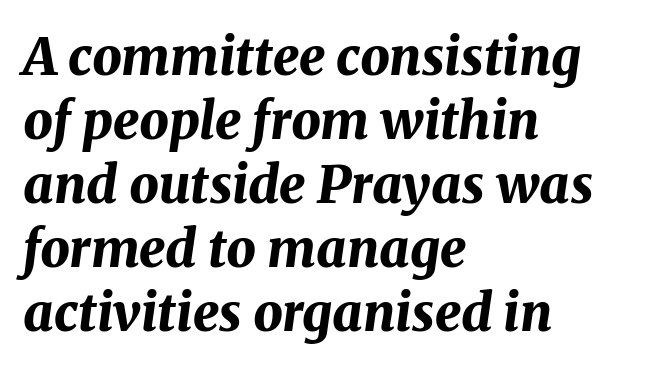
Q: Is the text bold? A: Yes.
Q: Is the text italic (slanted)? A: Yes, it leans right by about 8 degrees.
Q: Is the text underlined? A: No.
Q: How is the paragraph aligned? A: Left-aligned.
Q: Is the spacing between letters normal or unusually wide? A: Normal.
Q: Width (condensed, normal, or wide)? A: Normal.
Q: Stroke contrast? A: Medium.
Q: x-height? A: Medium.
Q: Monospaced? A: No.
